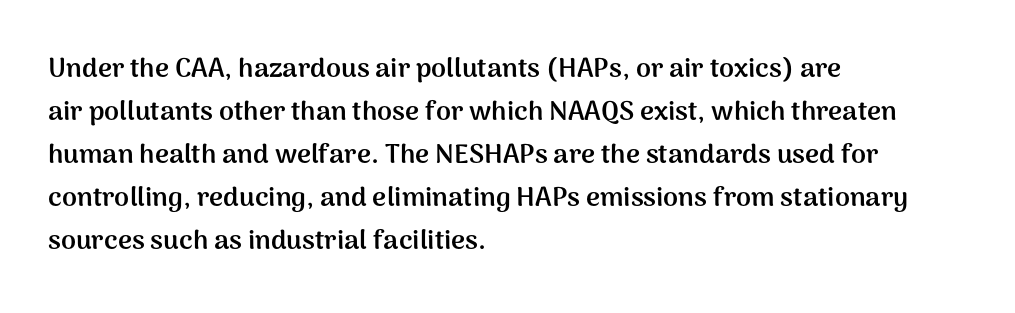
The image shows 27 px bold type, upright; set left-aligned, normal line spacing (1.59x), normal letter spacing, not underlined.
